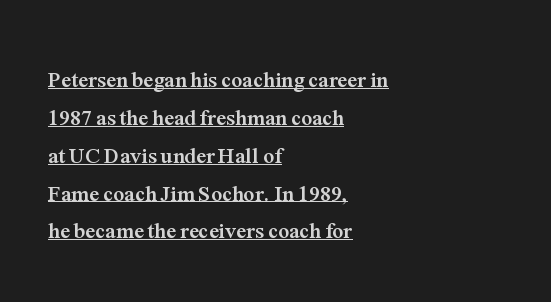
{"italic": "no", "bold": "yes", "underline": "yes", "align": "left", "line_spacing_ratio": 1.72, "letter_spacing": "normal", "letter_spacing_em": 0.0, "glyph_px": 22}
